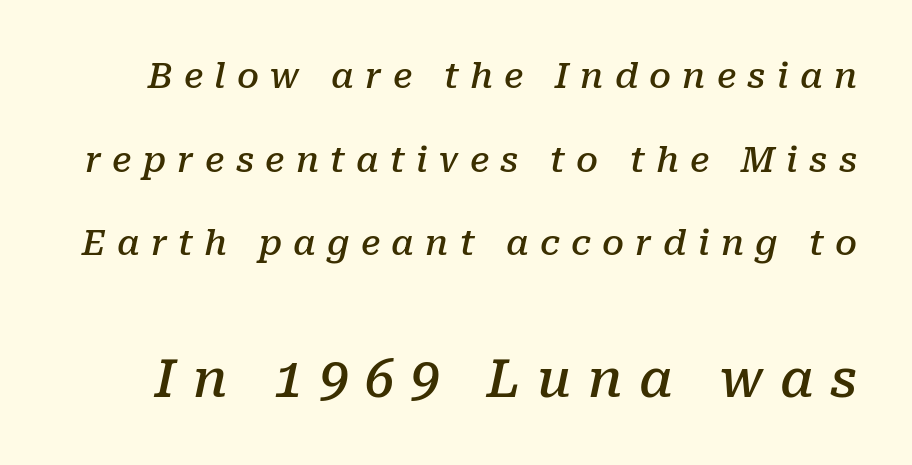
The glyphs in this specimen are seriffed. Quick note: italic. The rendering uses natural spacing where letterforms have individual widths. Type without underlining.
